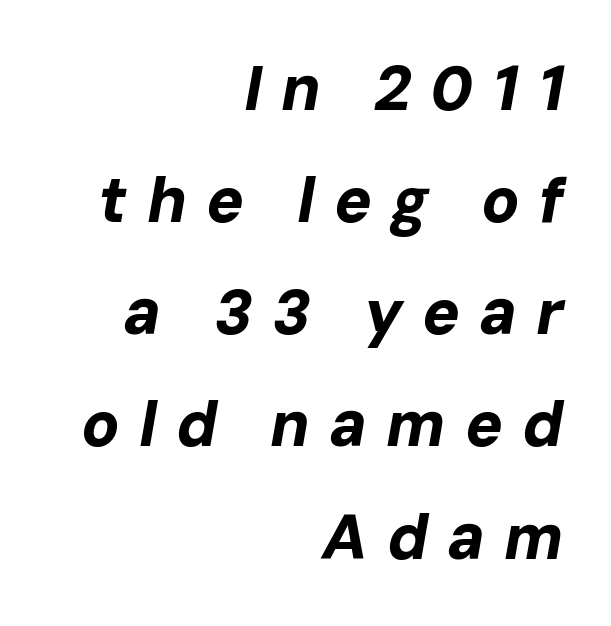
Here the designer chose a conventional face with non-uniform glyph widths. These lines stack with their right ends in a neat column. Strokes here are thick enough to call this a true bold. The line texture is sparse and dotted thanks to wide tracking. Quick note: underline off. If you drew a line through each stem, it would be angled.
